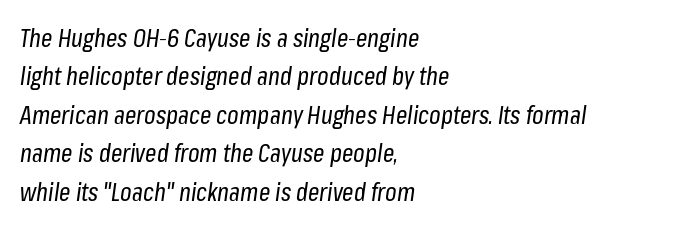
The image shows 25 px text type, italic (leaning right); set left-aligned, normal line spacing (1.54x), normal letter spacing, not underlined.
